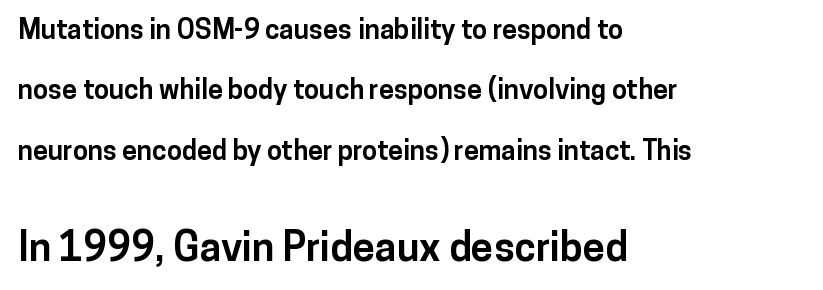
{"serif": "no", "italic": "no", "bold": "yes", "weight": "bold", "width": "normal", "stroke_contrast": "low", "x_height": "medium", "monospaced": "no", "underline": "no", "align": "left", "line_spacing": "loose", "line_spacing_ratio": 2.24, "letter_spacing": "normal", "letter_spacing_em": 0.0, "larger_block": "second", "size_ratio": 1.48, "glyph_px": 40}
